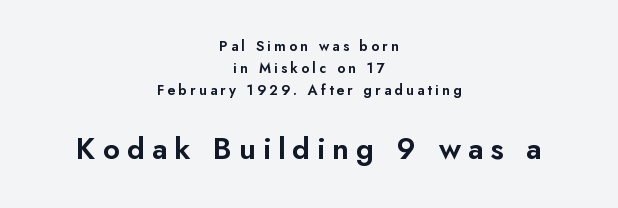
The image shows 30 px sans-serif type, upright; set centered, normal line spacing (1.58x), unusually wide letter spacing (+0.23 em), not underlined; the second (bottom) block is 2.14x larger; low stroke contrast and a small x-height.
